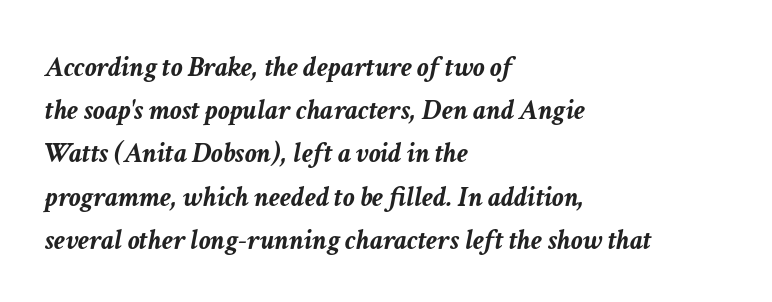
The image shows 29 px semibold type, italic (leaning right); set left-aligned, normal line spacing (1.49x), normal letter spacing, not underlined; low stroke contrast and a medium x-height.
